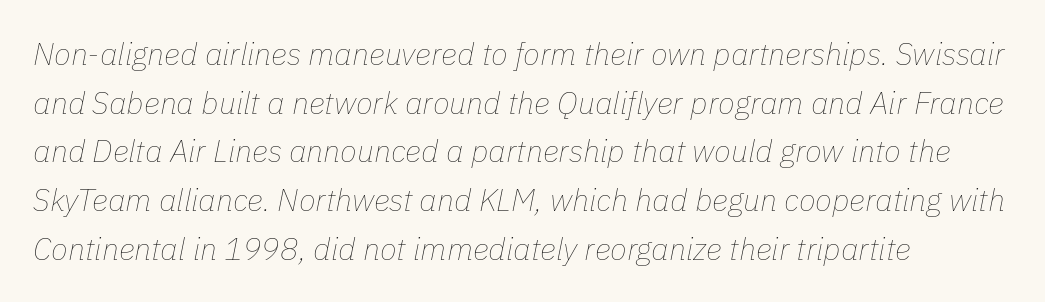
The image shows 31 px thin type, italic (leaning right); set left-aligned, normal line spacing (1.57x), normal letter spacing, not underlined; low stroke contrast and a medium x-height.
